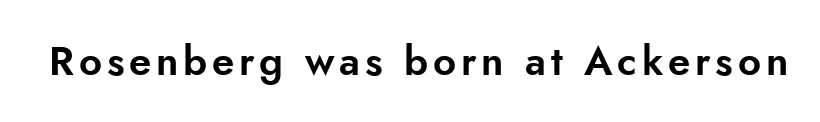
The image shows 40 px sans-serif type, upright; set not underlined; low stroke contrast and a small x-height.
